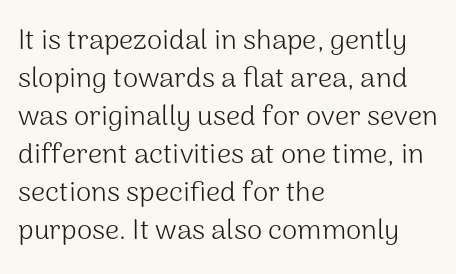
The image shows 28 px light sans-serif type, upright; set left-aligned, normal line spacing (1.36x), normal letter spacing, not underlined; medium stroke contrast and a medium x-height.
